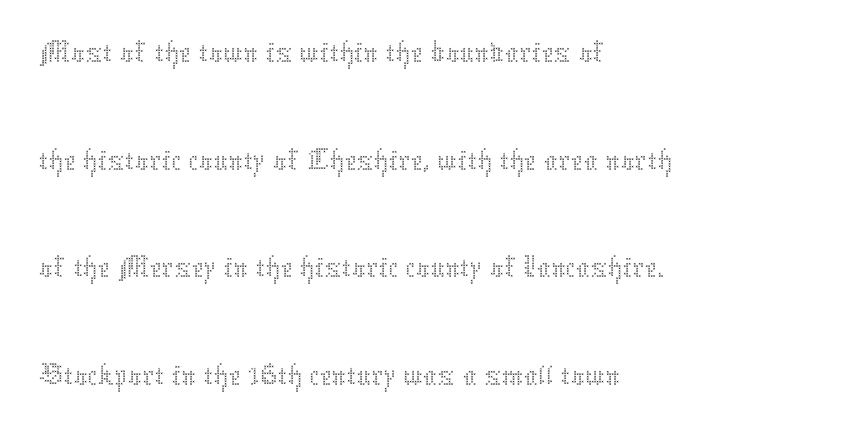
{"italic": "no", "bold": "no", "weight": "thin", "width": "normal", "stroke_contrast": "medium", "x_height": "medium", "monospaced": "no", "underline": "no", "align": "left", "line_spacing": "normal", "line_spacing_ratio": 1.56, "letter_spacing": "normal", "letter_spacing_em": 0.0, "glyph_px": 69}
